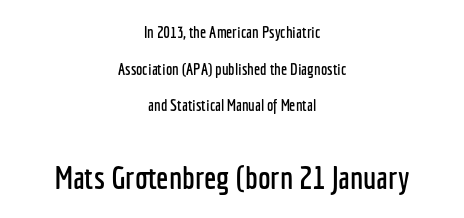
Q: Is the text italic (slanted)? A: No, it is upright.
Q: Is the typeface a serif or a sans-serif typeface? A: Sans-serif.
Q: Is the text underlined? A: No.
Q: How is the paragraph aligned? A: Centered.
Q: Is the spacing between letters normal or unusually wide? A: Normal.
Q: Is the spacing between lines tight, normal or loose? A: Loose.
Q: Which block of text is set in a larger size, the first (top) or the second (bottom)? A: The second (bottom) one.
Q: Width (condensed, normal, or wide)? A: Condensed.
Q: Stroke contrast? A: Low.
Q: x-height? A: Medium.
Q: Monospaced? A: No.
